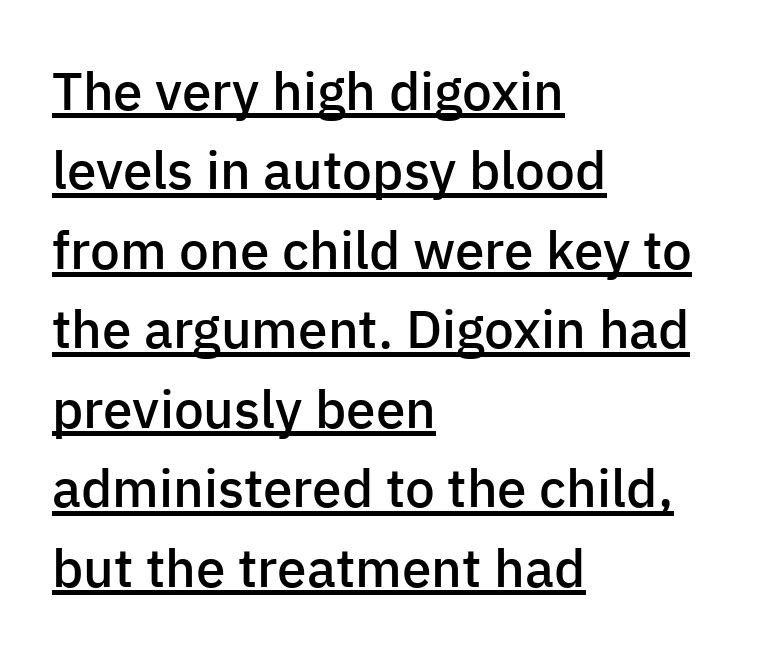
{"serif": "no", "italic": "no", "bold": "semi", "weight": "semibold", "width": "normal", "stroke_contrast": "low", "x_height": "medium", "monospaced": "no", "underline": "yes", "align": "left", "line_spacing": "normal", "line_spacing_ratio": 1.5, "letter_spacing": "normal", "letter_spacing_em": 0.0, "glyph_px": 53}
